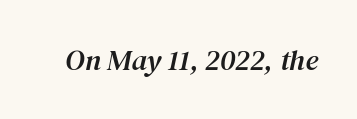
Q: Is the text italic (slanted)? A: Yes, it leans right by about 12 degrees.
Q: Is the typeface a serif or a sans-serif typeface? A: Serif.
Q: Is the text underlined? A: No.
Q: Is the spacing between letters normal or unusually wide? A: Normal.
Q: Width (condensed, normal, or wide)? A: Normal.
Q: Stroke contrast? A: Medium.
Q: x-height? A: Medium.
Q: Monospaced? A: No.
